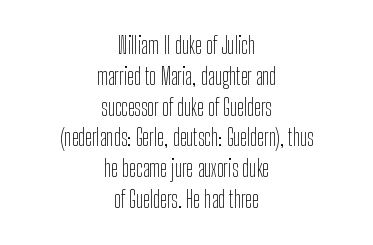
Q: Is the text bold? A: No.
Q: Is the text italic (slanted)? A: No, it is upright.
Q: Is the text underlined? A: No.
Q: How is the paragraph aligned? A: Centered.
Q: Is the spacing between letters normal or unusually wide? A: Normal.
Q: Is the spacing between lines tight, normal or loose? A: Normal.
